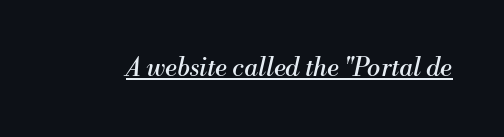
The image shows 25 px text type, italic (leaning right); set normal letter spacing, underlined.
